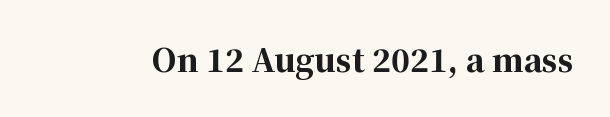
Q: Is the text bold? A: Yes.
Q: Is the text italic (slanted)? A: No, it is upright.
Q: Is the typeface a serif or a sans-serif typeface? A: Serif.
Q: Is the text underlined? A: No.
Q: Is the spacing between letters normal or unusually wide? A: Normal.
Q: Width (condensed, normal, or wide)? A: Normal.
Q: Stroke contrast? A: High.
Q: x-height? A: Medium.
Q: Monospaced? A: No.
